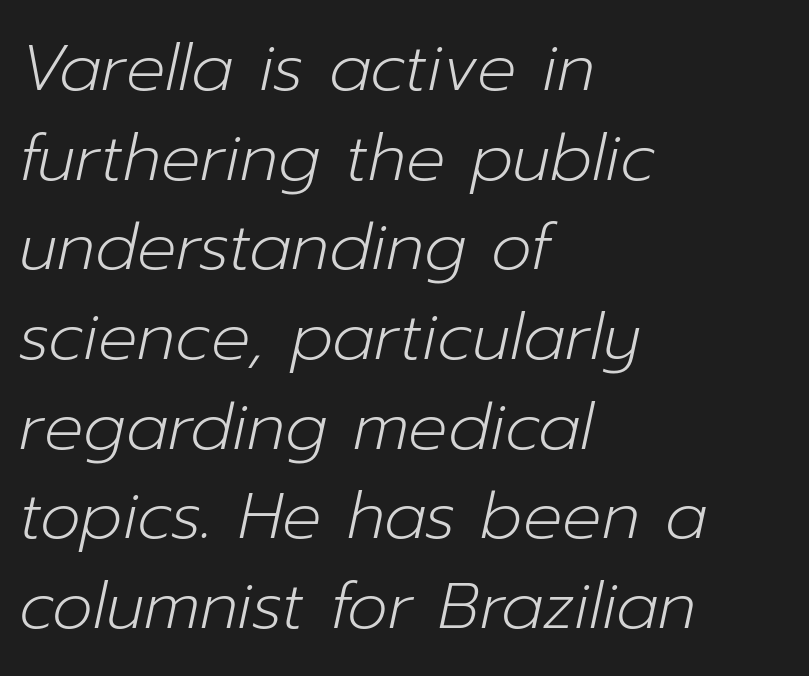
The image shows 65 px light type, italic (leaning right); set left-aligned, normal line spacing (1.38x), normal letter spacing, not underlined; low stroke contrast and a medium x-height.
